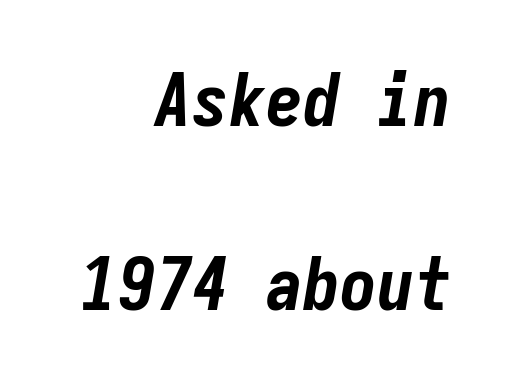
The image shows 74 px bold, condensed type, italic (leaning right), monospaced; set right-aligned, loose line spacing (2.49x), normal letter spacing, not underlined; low stroke contrast and a medium x-height.
